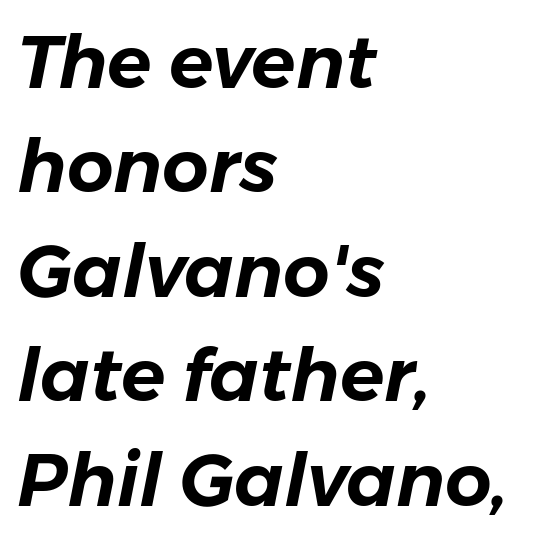
Q: Is the text italic (slanted)? A: Yes, it leans right by about 11 degrees.
Q: Is the text underlined? A: No.
Q: How is the paragraph aligned? A: Left-aligned.
Q: Is the spacing between letters normal or unusually wide? A: Normal.
Q: Is the spacing between lines tight, normal or loose? A: Normal.
Q: Width (condensed, normal, or wide)? A: Normal.
Q: Stroke contrast? A: Low.
Q: x-height? A: Medium.
Q: Monospaced? A: No.
